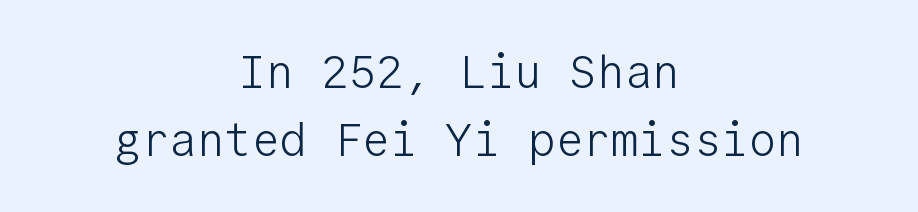
In terms of posture, this sample is upright. A typesetter would call this leading conventional body-copy spacing. Here the glyphs are tracked normally, forming tight word shapes. The cut favours lightness, reaching ordinary text weight at its darkest.
